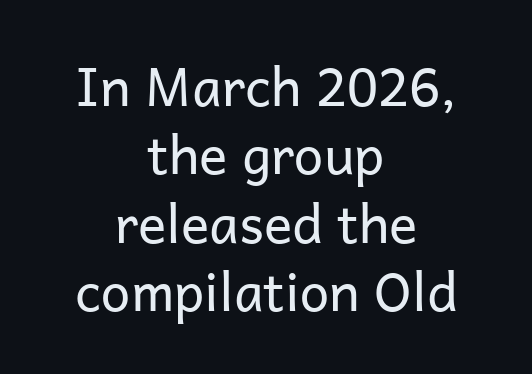
{"serif": "no", "italic": "no", "bold": "no", "weight": "regular", "width": "normal", "stroke_contrast": "low", "x_height": "medium", "monospaced": "no", "underline": "no", "align": "center", "line_spacing": "normal", "line_spacing_ratio": 1.29, "letter_spacing": "normal", "letter_spacing_em": 0.0, "glyph_px": 53}
